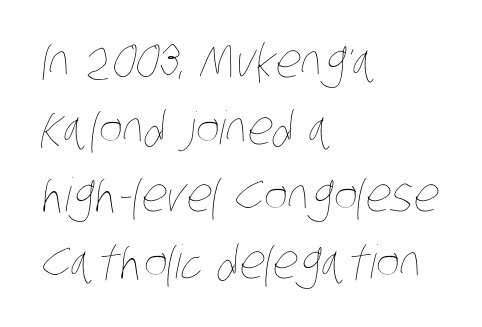
Q: Is the text bold? A: No.
Q: Is the text underlined? A: No.
Q: How is the paragraph aligned? A: Left-aligned.
Q: Is the spacing between letters normal or unusually wide? A: Normal.
Q: Is the spacing between lines tight, normal or loose? A: Normal.
Q: Width (condensed, normal, or wide)? A: Condensed.
Q: Stroke contrast? A: Low.
Q: x-height? A: Large.
Q: Monospaced? A: No.
